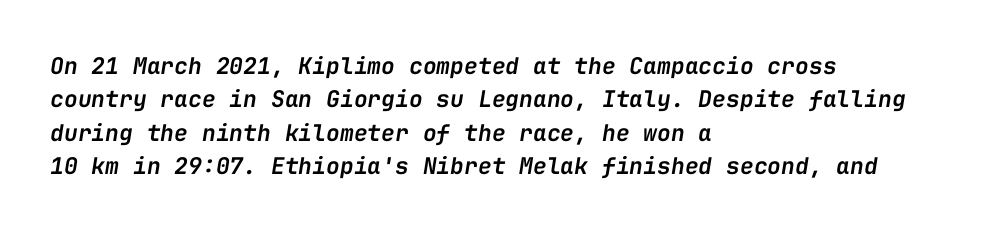
Q: Is the text bold? A: Semi-bold.
Q: Is the text italic (slanted)? A: Yes, it leans right by about 9 degrees.
Q: Is the text underlined? A: No.
Q: How is the paragraph aligned? A: Left-aligned.
Q: Is the spacing between letters normal or unusually wide? A: Normal.
Q: Is the spacing between lines tight, normal or loose? A: Normal.
